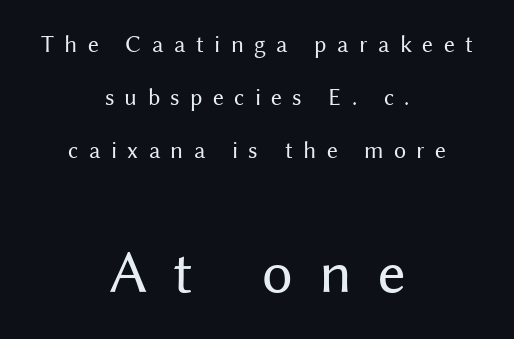
Q: Is the text bold? A: No.
Q: Is the text italic (slanted)? A: No, it is upright.
Q: Is the typeface a serif or a sans-serif typeface? A: Sans-serif.
Q: Is the text underlined? A: No.
Q: How is the paragraph aligned? A: Centered.
Q: Is the spacing between letters normal or unusually wide? A: Unusually wide.
Q: Is the spacing between lines tight, normal or loose? A: Loose.
Q: Which block of text is set in a larger size, the first (top) or the second (bottom)? A: The second (bottom) one.
Q: Width (condensed, normal, or wide)? A: Normal.
Q: Stroke contrast? A: Medium.
Q: x-height? A: Medium.
Q: Monospaced? A: No.
